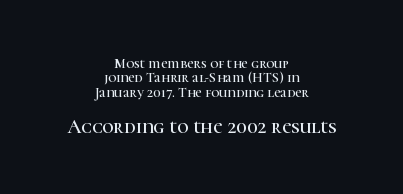
Q: Is the text italic (slanted)? A: No, it is upright.
Q: Is the text underlined? A: No.
Q: How is the paragraph aligned? A: Centered.
Q: Is the spacing between letters normal or unusually wide? A: Normal.
Q: Is the spacing between lines tight, normal or loose? A: Tight.
Q: Which block of text is set in a larger size, the first (top) or the second (bottom)? A: The second (bottom) one.
